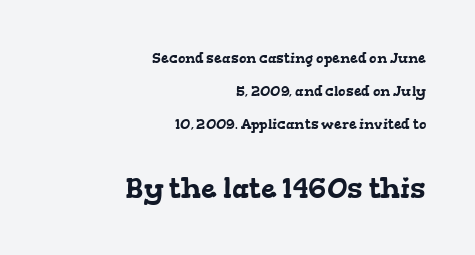
{"serif": "yes", "width": "wide", "stroke_contrast": "low", "x_height": "medium", "monospaced": "no", "underline": "no", "align": "right", "line_spacing": "loose", "line_spacing_ratio": 2.36, "letter_spacing": "normal", "letter_spacing_em": 0.0, "larger_block": "second", "size_ratio": 2.0, "glyph_px": 28}
